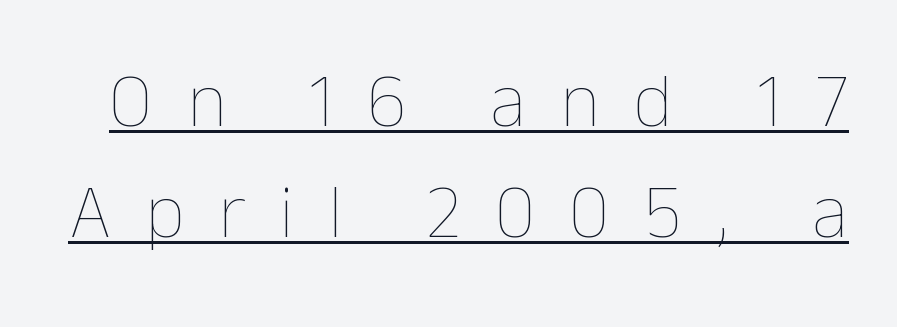
The image shows 77 px thin type, upright; set normal line spacing (1.44x), unusually wide letter spacing (+0.44 em), underlined; low stroke contrast and a medium x-height.
